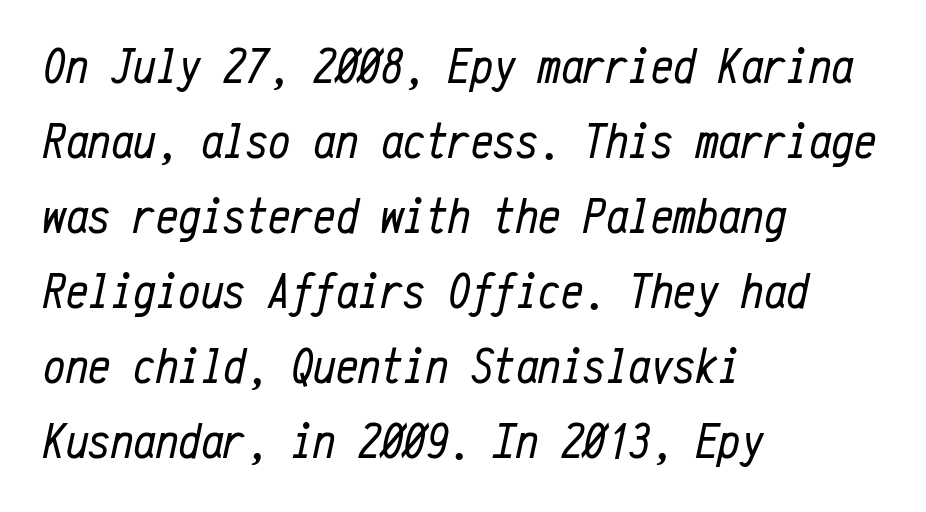
Q: Is the text bold? A: No.
Q: Is the text italic (slanted)? A: Yes, it leans right by about 12 degrees.
Q: Is the text underlined? A: No.
Q: How is the paragraph aligned? A: Left-aligned.
Q: Is the spacing between letters normal or unusually wide? A: Normal.
Q: Is the spacing between lines tight, normal or loose? A: Normal.
Q: Width (condensed, normal, or wide)? A: Condensed.
Q: Stroke contrast? A: Low.
Q: x-height? A: Medium.
Q: Monospaced? A: Yes.
